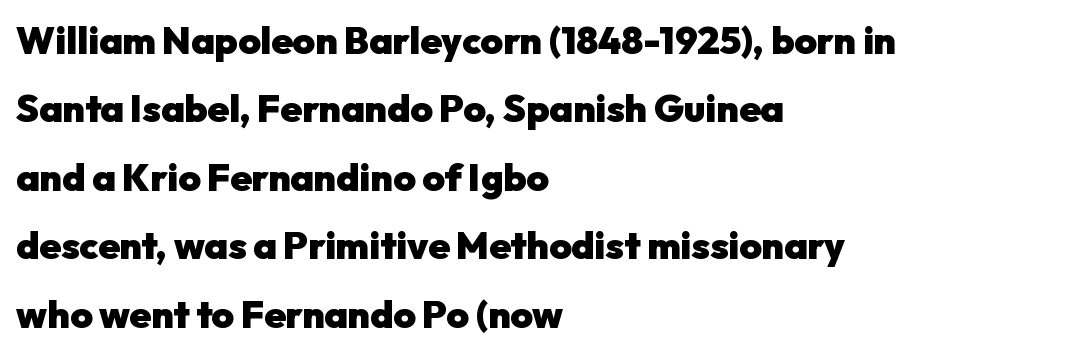
The image shows 38 px heavy sans-serif type, upright; set left-aligned, line spacing 1.8x, normal letter spacing, not underlined; low stroke contrast and a medium x-height.
